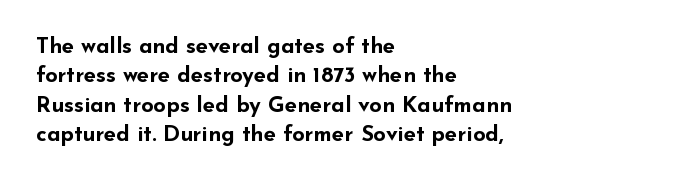
The vertical gap from one line to the next is medium. The rendering uses a bold face; every stroke is thick and dark. When letters stand straight like this, we call the style roman or upright. A typesetter would call this zero additional tracking.
